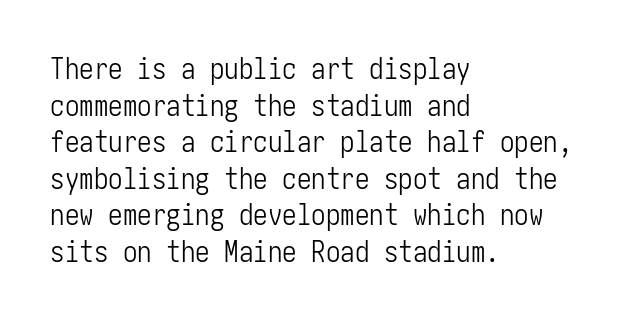
Q: Is the text bold? A: No.
Q: Is the text italic (slanted)? A: No, it is upright.
Q: Is the typeface a serif or a sans-serif typeface? A: Sans-serif.
Q: Is the text underlined? A: No.
Q: How is the paragraph aligned? A: Left-aligned.
Q: Is the spacing between letters normal or unusually wide? A: Normal.
Q: Is the spacing between lines tight, normal or loose? A: Normal.
Q: Width (condensed, normal, or wide)? A: Condensed.
Q: Stroke contrast? A: Low.
Q: x-height? A: Medium.
